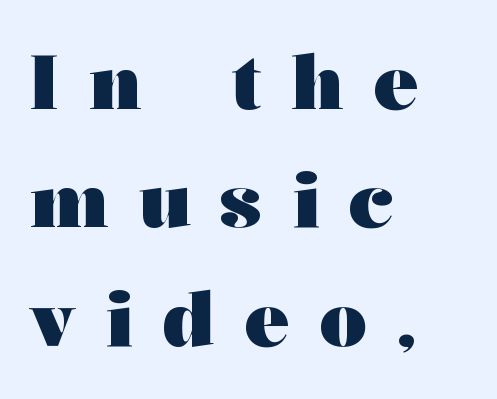
{"serif": "yes", "italic": "no", "bold": "yes", "weight": "heavy", "width": "wide", "stroke_contrast": "medium", "x_height": "medium", "monospaced": "no", "underline": "no", "align": "left", "line_spacing": "normal", "line_spacing_ratio": 1.58, "letter_spacing": "wide", "letter_spacing_em": 0.4, "glyph_px": 75}
